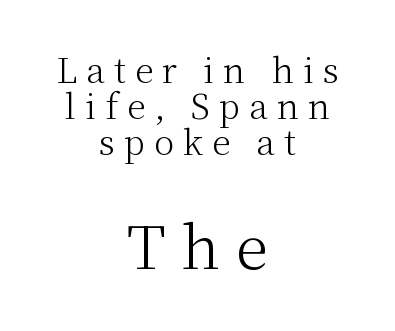
Look at the glyph heights: the lower group is clearly the bigger setting. Character widths vary here, with narrow letters taking less room than wide ones. These lines were composed using upright roman letters. This reads as an unemphasized weight, regular at the heaviest. The text was rendered using a seriffed face with decorative stroke endings. The rendering inserts visible extra space after every character.
